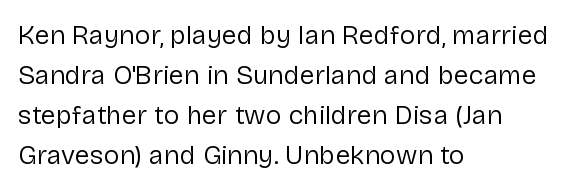
The image shows 27 px text type, upright; set left-aligned, normal line spacing (1.48x), normal letter spacing, not underlined.
